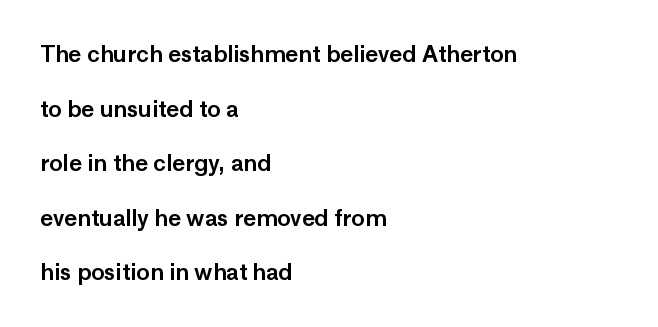
{"italic": "no", "underline": "no", "align": "left", "line_spacing": "loose", "line_spacing_ratio": 2.48, "letter_spacing": "normal", "letter_spacing_em": 0.0, "glyph_px": 22}
